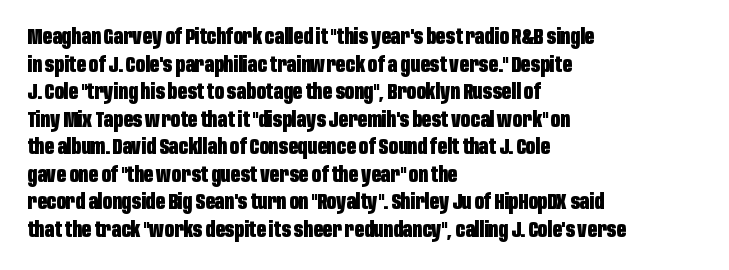
The image shows 21 px bold type, upright; set left-aligned, normal line spacing (1.31x), normal letter spacing, not underlined.
